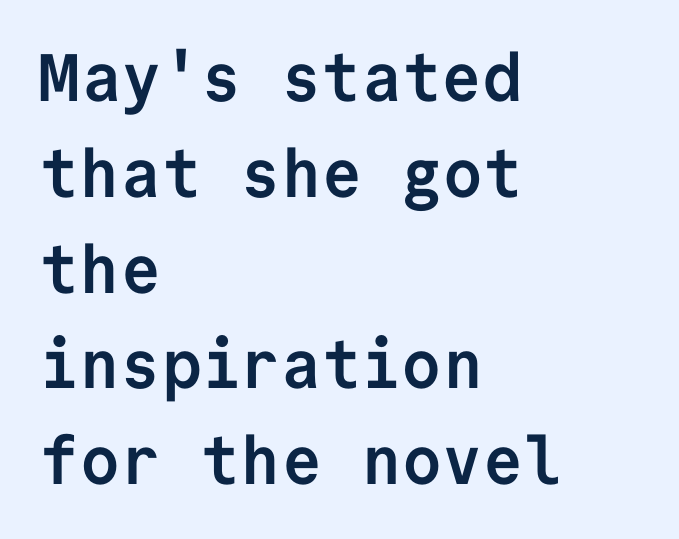
{"serif": "no", "italic": "no", "bold": "yes", "weight": "semibold", "width": "normal", "stroke_contrast": "low", "x_height": "medium", "monospaced": "yes", "underline": "no", "align": "left", "line_spacing": "normal", "line_spacing_ratio": 1.43, "letter_spacing": "normal", "letter_spacing_em": 0.0, "glyph_px": 67}
